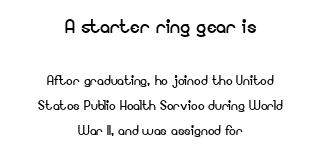
The image shows 25 px text type, upright; set centered, normal line spacing (1.48x), normal letter spacing, not underlined; the first (top) block is 1.47x larger.
